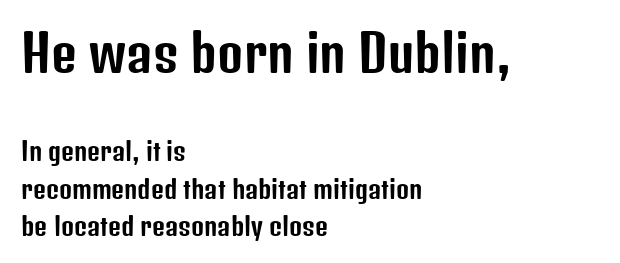
{"serif": "no", "italic": "no", "width": "condensed", "stroke_contrast": "low", "x_height": "medium", "monospaced": "no", "underline": "no", "align": "left", "line_spacing": "normal", "line_spacing_ratio": 1.49, "letter_spacing": "normal", "letter_spacing_em": 0.0, "larger_block": "first", "size_ratio": 2.0, "glyph_px": 50}
